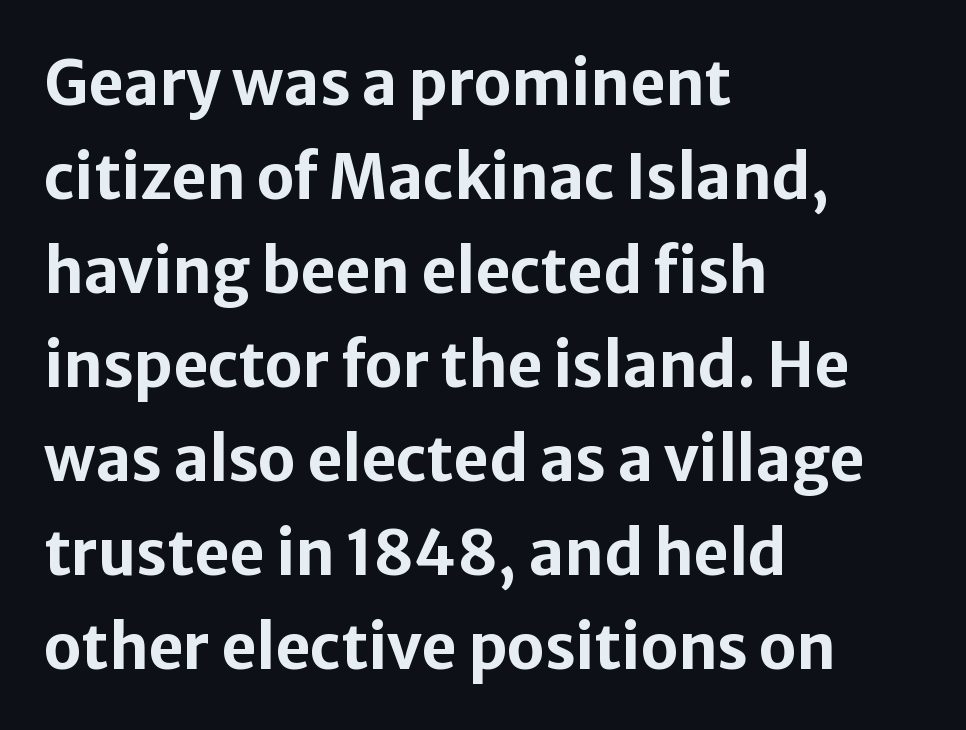
Q: Is the text bold? A: Yes.
Q: Is the text italic (slanted)? A: No, it is upright.
Q: Is the typeface a serif or a sans-serif typeface? A: Sans-serif.
Q: Is the text underlined? A: No.
Q: How is the paragraph aligned? A: Left-aligned.
Q: Is the spacing between letters normal or unusually wide? A: Normal.
Q: Is the spacing between lines tight, normal or loose? A: Normal.
Q: Width (condensed, normal, or wide)? A: Normal.
Q: Stroke contrast? A: Low.
Q: x-height? A: Medium.
Q: Monospaced? A: No.
